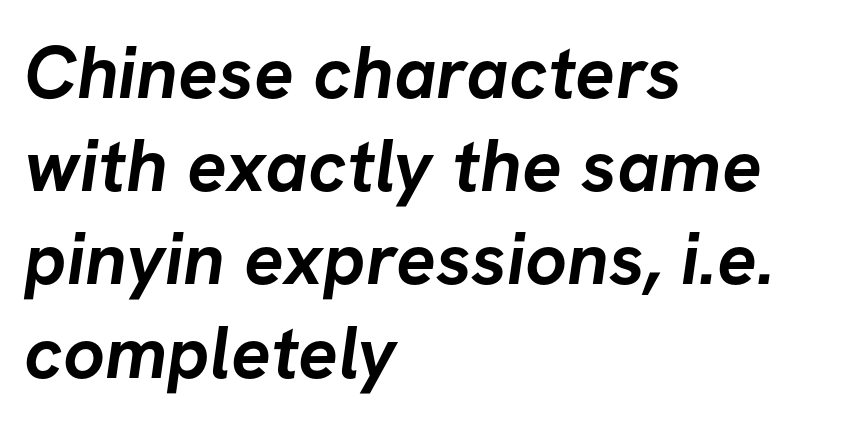
Proportional: the letters do not fall into vertical columns. The leading is moderate, giving the passage an even texture. Decoration check: the copy has no underline. Is the type bold? Yes — the strokes are clearly thick and heavy. Type style note: lacks serifs. Line beginnings align vertically; line endings do not.
